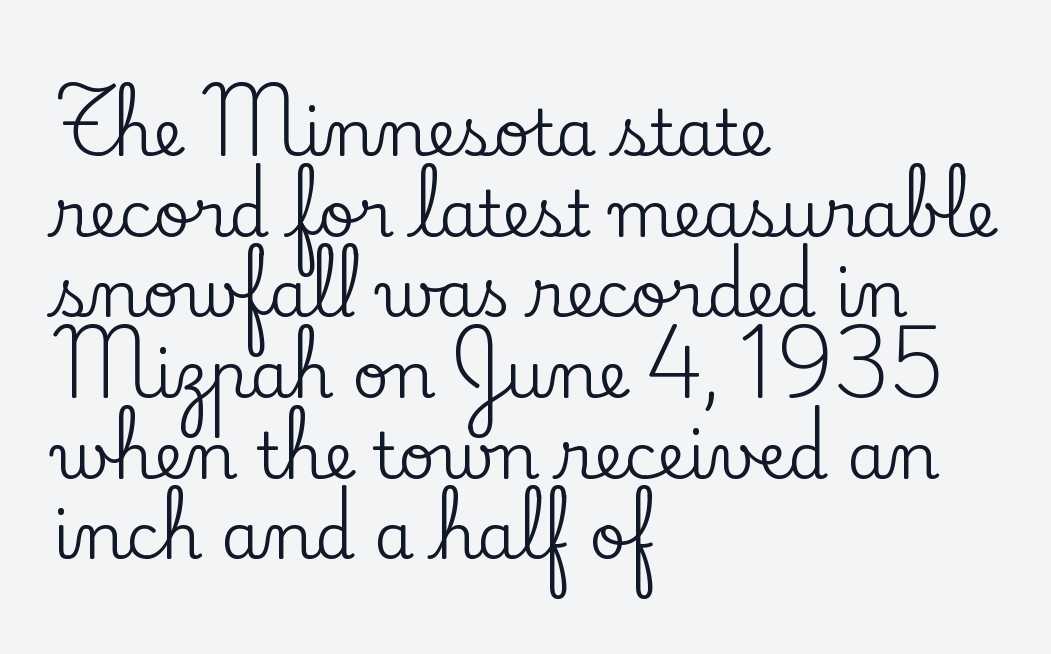
The characters display serif detailing at their extremities. Look at the tracking — it's just the regular setting, nothing added. This sample is left-justified, so line endings fall wherever the words run out. Decoration check: the copy has no underline.
